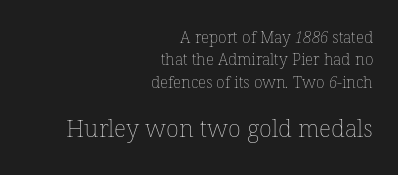
Q: Is the text bold? A: No.
Q: Is the text underlined? A: No.
Q: How is the paragraph aligned? A: Right-aligned.
Q: Is the spacing between letters normal or unusually wide? A: Normal.
Q: Is the spacing between lines tight, normal or loose? A: Normal.
Q: Which block of text is set in a larger size, the first (top) or the second (bottom)? A: The second (bottom) one.
